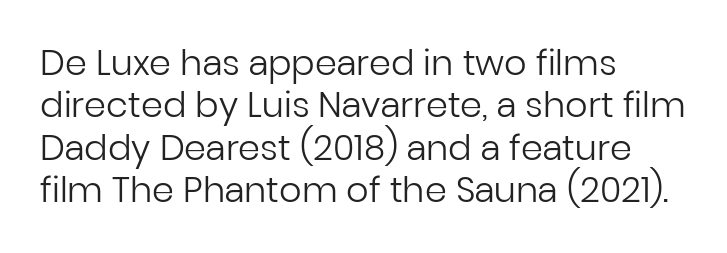
Q: Is the text bold? A: No.
Q: Is the text italic (slanted)? A: No, it is upright.
Q: Is the typeface a serif or a sans-serif typeface? A: Sans-serif.
Q: Is the text underlined? A: No.
Q: How is the paragraph aligned? A: Left-aligned.
Q: Is the spacing between letters normal or unusually wide? A: Normal.
Q: Width (condensed, normal, or wide)? A: Normal.
Q: Stroke contrast? A: Low.
Q: x-height? A: Medium.
Q: Monospaced? A: No.
